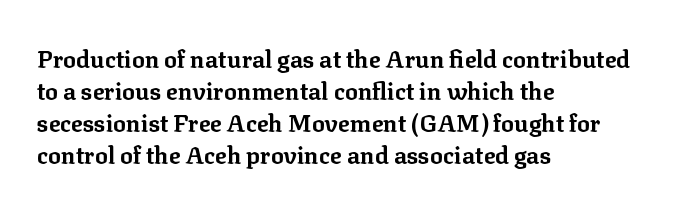
Q: Is the text bold? A: Yes.
Q: Is the text italic (slanted)? A: No, it is upright.
Q: Is the text underlined? A: No.
Q: How is the paragraph aligned? A: Left-aligned.
Q: Is the spacing between letters normal or unusually wide? A: Normal.
Q: Is the spacing between lines tight, normal or loose? A: Normal.
